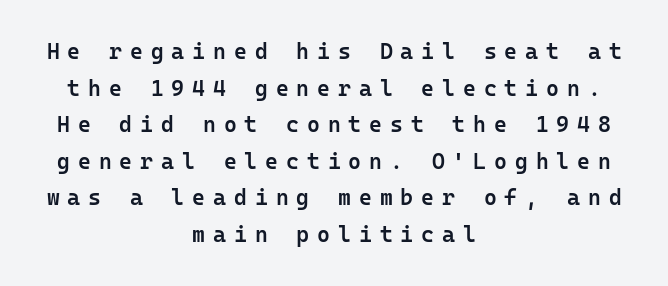
This sample keeps an unexceptional amount of space between lines. Typesetter's note: demi weight, one step under bold. Quick note: underline off. The passage shown has open, widely tracked lettering throughout. Nope, not italic — everything's standing straight. A centered setting, common on invitations and titles, is used for this passage.
